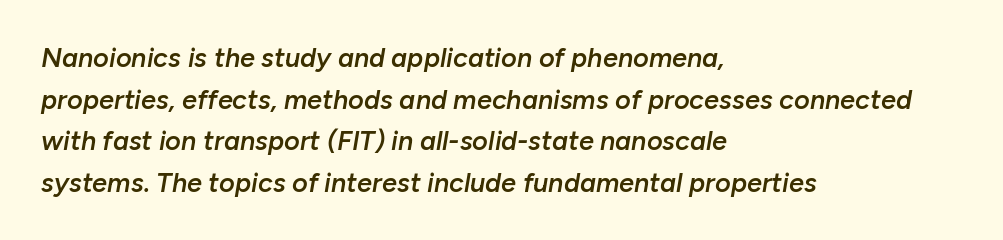
The image shows 27 px text type, italic (leaning right); set left-aligned, normal line spacing (1.54x), normal letter spacing, not underlined.
